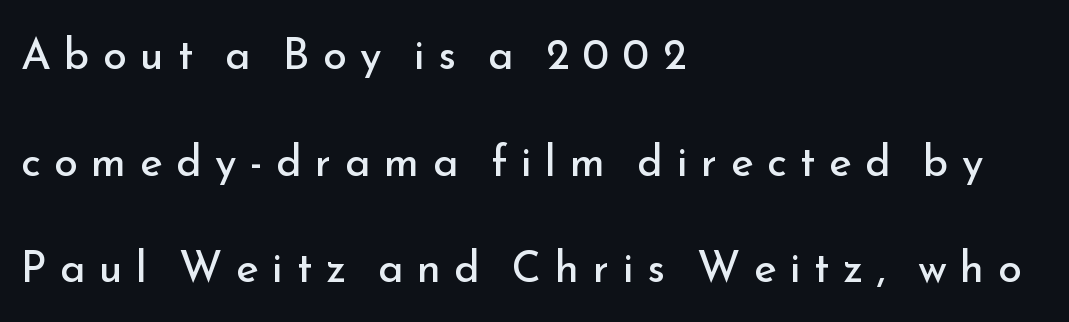
The image shows 43 px regular-weight sans-serif type, upright; set left-aligned, loose line spacing (2.48x), unusually wide letter spacing (+0.31 em), not underlined; low stroke contrast and a small x-height.
